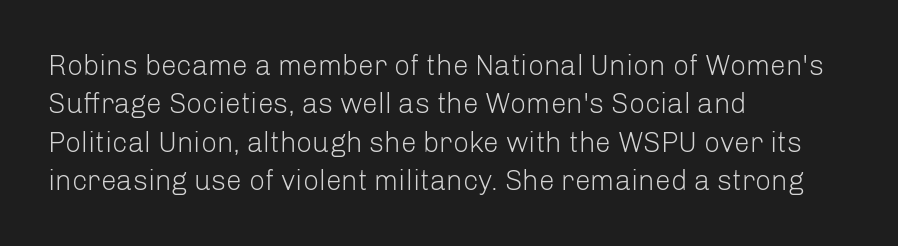
{"serif": "no", "italic": "no", "bold": "no", "weight": "light", "width": "normal", "stroke_contrast": "low", "x_height": "medium", "monospaced": "no", "underline": "no", "align": "left", "line_spacing": "normal", "line_spacing_ratio": 1.37, "letter_spacing": "normal", "letter_spacing_em": 0.0, "glyph_px": 28}
